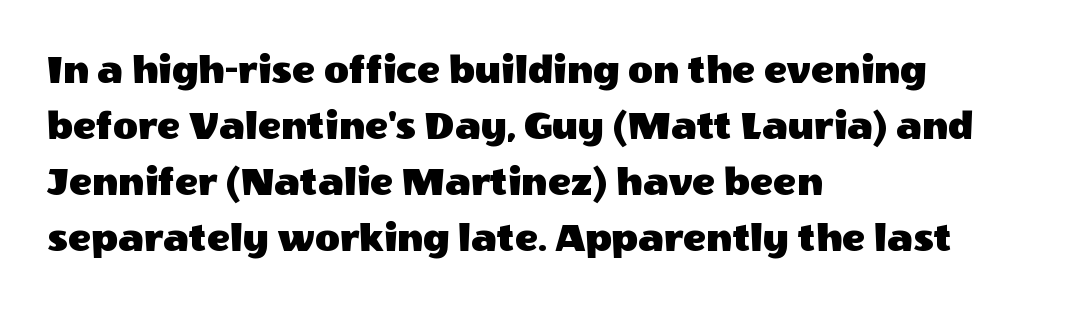
The image shows 43 px sans-serif type, upright; set left-aligned, normal line spacing (1.3x), normal letter spacing, not underlined; a large x-height.
